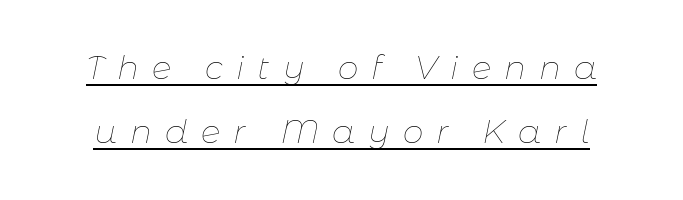
The image shows 33 px thin type, italic (leaning right); set loose line spacing (1.94x), unusually wide letter spacing (+0.39 em), underlined; low stroke contrast and a medium x-height.
